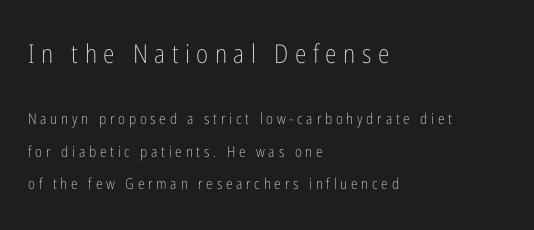
This block would shrink considerably if given ordinary leading; it's expanded now. It's the straight-up-and-down kind of type. Size contrast runs from large at the top to small at the bottom. The strip under each line holds only bare page. Notice how the passage keeps a crisp vertical edge on the left only. The gaps between neighbouring characters are conspicuously large.
